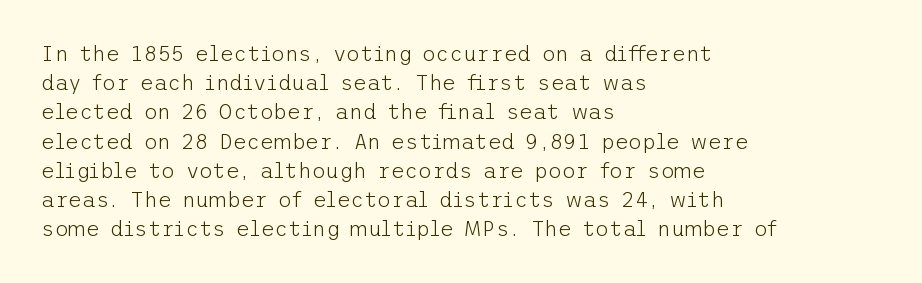
The image shows 21 px text type, upright; set left-aligned, normal line spacing (1.39x), normal letter spacing, not underlined.
